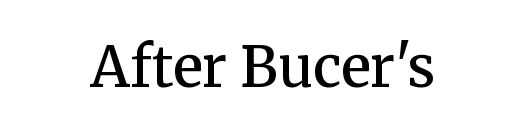
Q: Is the text bold? A: Semi-bold.
Q: Is the text italic (slanted)? A: No, it is upright.
Q: Is the typeface a serif or a sans-serif typeface? A: Serif.
Q: Is the text underlined? A: No.
Q: How is the paragraph aligned? A: Centered.
Q: Is the spacing between letters normal or unusually wide? A: Normal.
Q: Width (condensed, normal, or wide)? A: Normal.
Q: Stroke contrast? A: Medium.
Q: x-height? A: Medium.
Q: Monospaced? A: No.
